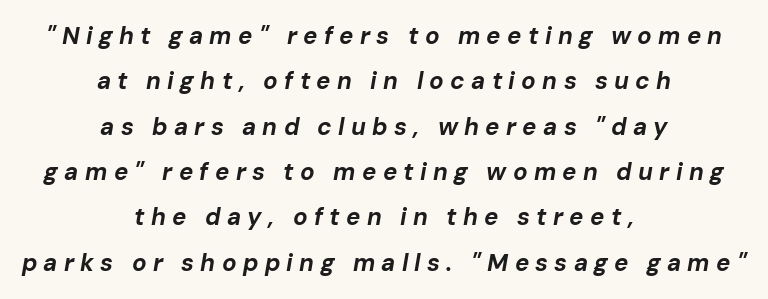
Q: Is the text bold? A: Yes.
Q: Is the text italic (slanted)? A: Yes, it leans right by about 10 degrees.
Q: Is the text underlined? A: No.
Q: How is the paragraph aligned? A: Centered.
Q: Is the spacing between letters normal or unusually wide? A: Unusually wide.
